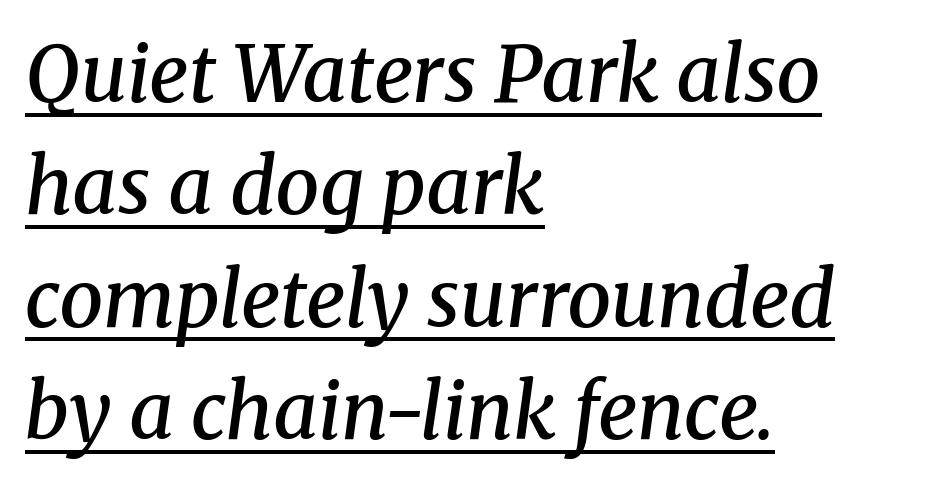
{"serif": "yes", "italic": "yes", "lean": "right", "slant_degrees": 8, "bold": "semi", "weight": "semibold", "width": "normal", "stroke_contrast": "medium", "x_height": "medium", "monospaced": "no", "underline": "yes", "align": "left", "line_spacing": "normal", "line_spacing_ratio": 1.44, "letter_spacing": "normal", "letter_spacing_em": 0.0, "glyph_px": 78}
